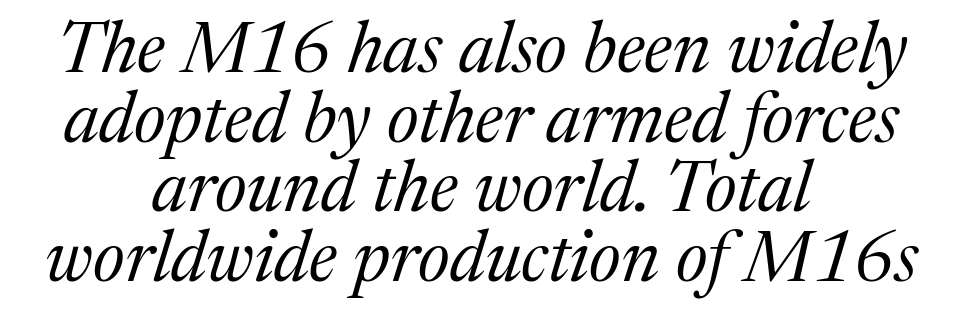
The image shows 71 px regular-weight serif type, italic (leaning right); set centered, tight line spacing (0.98x), normal letter spacing, not underlined; medium stroke contrast and a medium x-height.
